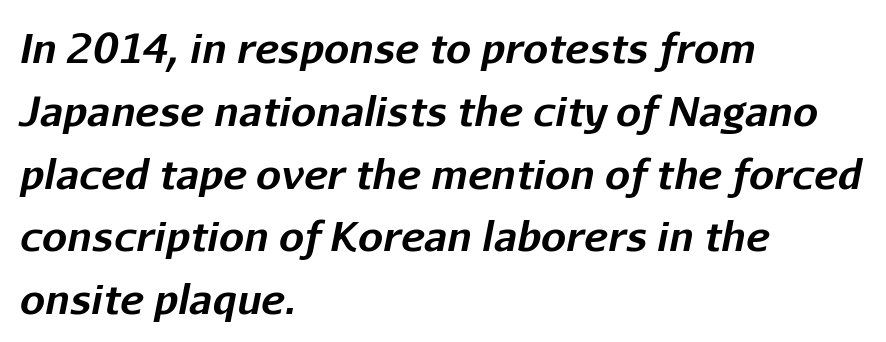
{"italic": "yes", "lean": "right", "slant_degrees": 11, "bold": "yes", "weight": "bold", "width": "normal", "stroke_contrast": "low", "x_height": "medium", "monospaced": "no", "underline": "no", "align": "left", "line_spacing": "normal", "line_spacing_ratio": 1.57, "letter_spacing": "normal", "letter_spacing_em": 0.0, "glyph_px": 40}
